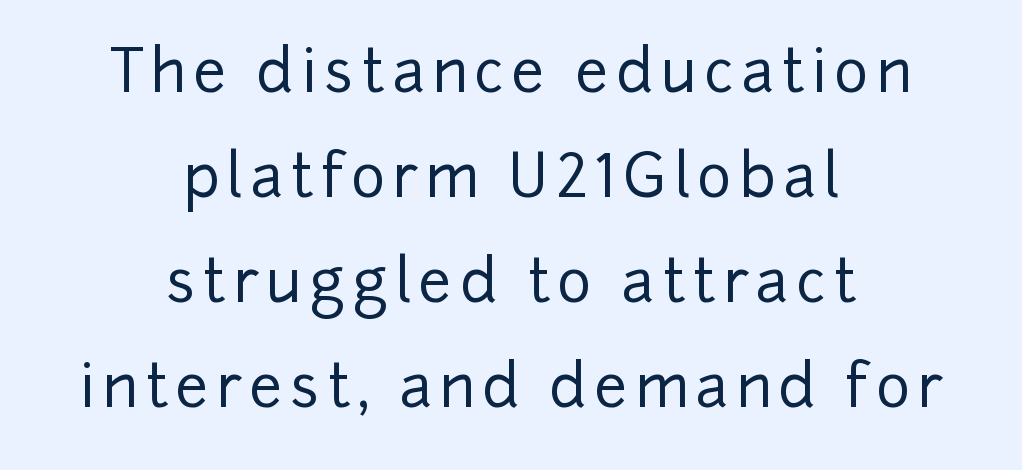
The image shows 59 px sans-serif type, upright; set centered, line spacing 1.78x, not underlined; low stroke contrast and a medium x-height.
